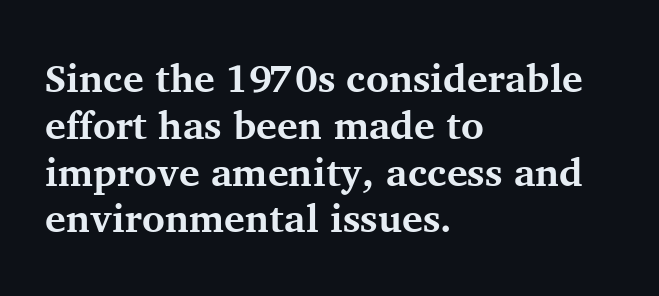
In terms of letterform style, serifs are clearly present. Nobody touched the tracking dial on this one. Caption: multi-line text, flush left, ragged right. Clear beneath every line of the passage. Proportional: the letters do not fall into vertical columns.
